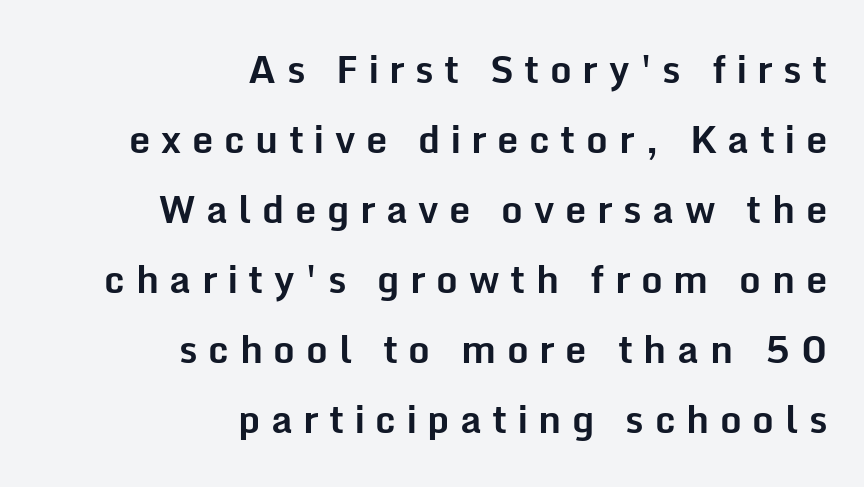
{"serif": "no", "italic": "no", "bold": "yes", "weight": "bold", "width": "normal", "stroke_contrast": "low", "x_height": "medium", "monospaced": "no", "underline": "no", "align": "right", "line_spacing_ratio": 1.84, "letter_spacing": "wide", "letter_spacing_em": 0.28, "glyph_px": 38}
